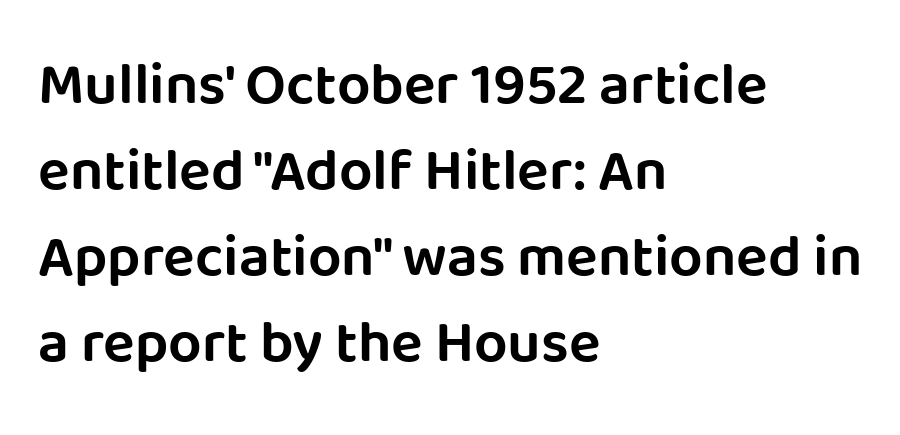
Q: Is the text italic (slanted)? A: No, it is upright.
Q: Is the typeface a serif or a sans-serif typeface? A: Sans-serif.
Q: Is the text underlined? A: No.
Q: How is the paragraph aligned? A: Left-aligned.
Q: Is the spacing between letters normal or unusually wide? A: Normal.
Q: Is the spacing between lines tight, normal or loose? A: Normal.
Q: Width (condensed, normal, or wide)? A: Normal.
Q: Stroke contrast? A: Low.
Q: x-height? A: Large.
Q: Monospaced? A: No.
